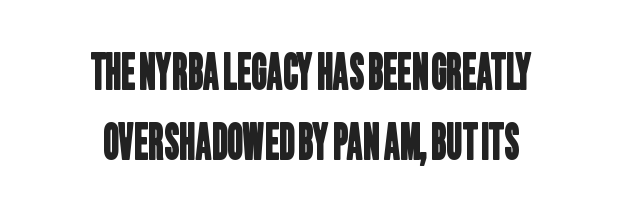
{"serif": "no", "width": "condensed", "stroke_contrast": "low", "x_height": "large", "monospaced": "no", "underline": "no", "line_spacing": "normal", "line_spacing_ratio": 1.46, "letter_spacing": "normal", "letter_spacing_em": 0.0, "glyph_px": 48}
